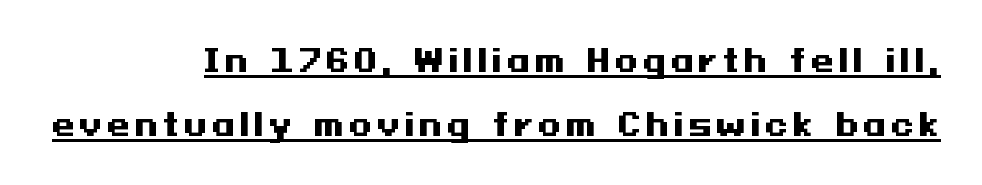
{"serif": "no", "italic": "no", "bold": "yes", "weight": "heavy", "width": "wide", "stroke_contrast": "medium", "x_height": "medium", "underline": "yes", "align": "right", "line_spacing": "loose", "line_spacing_ratio": 2.12, "glyph_px": 30}
